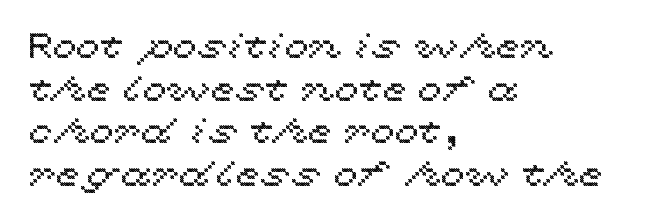
Q: Is the text italic (slanted)? A: Yes.
Q: Is the text underlined? A: No.
Q: How is the paragraph aligned? A: Left-aligned.
Q: Is the spacing between letters normal or unusually wide? A: Normal.
Q: Width (condensed, normal, or wide)? A: Wide.
Q: x-height? A: Medium.
Q: Monospaced? A: No.
